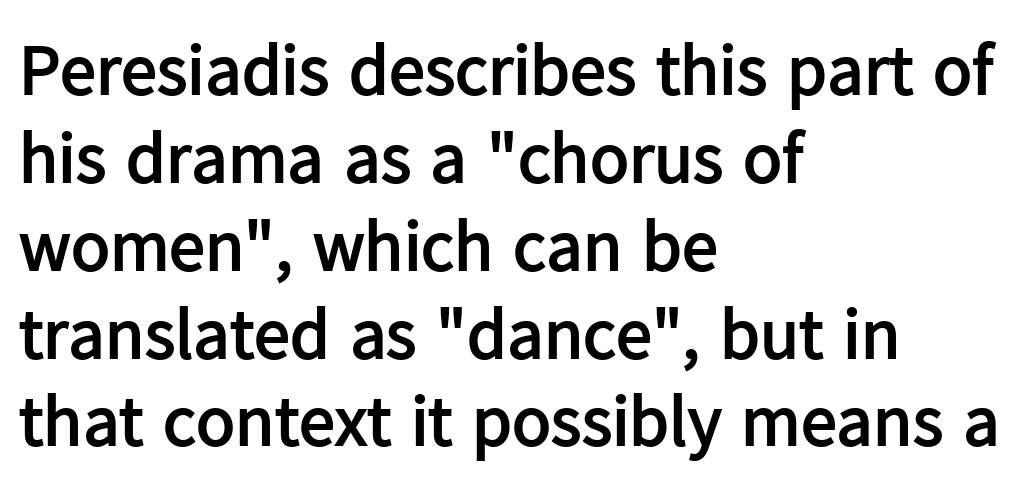
The image shows 72 px semibold sans-serif type, upright; set left-aligned, line spacing 1.22x, normal letter spacing, not underlined; low stroke contrast and a medium x-height.
